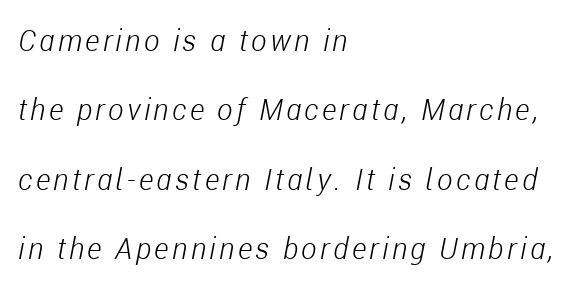
All the whitespace from short lines collects on the right. Rendered with sloped, italic letterforms. Here the designer chose a conventional face with non-uniform glyph widths. The string is rendered with underlining switched off.
